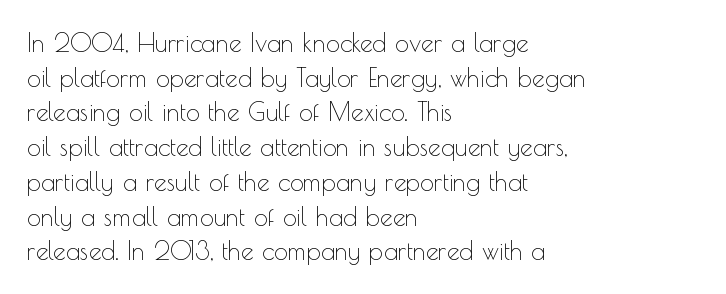
The letters stand straight up with perfectly vertical stems. The typesetter chose a ragged-right arrangement here. What's the leading like? Ordinary, nothing unusual. Nothing unusual about the tracking: characters are spaced as the font intends. Is the stroke heavy? The answer is a plain regular-or-lighter.
